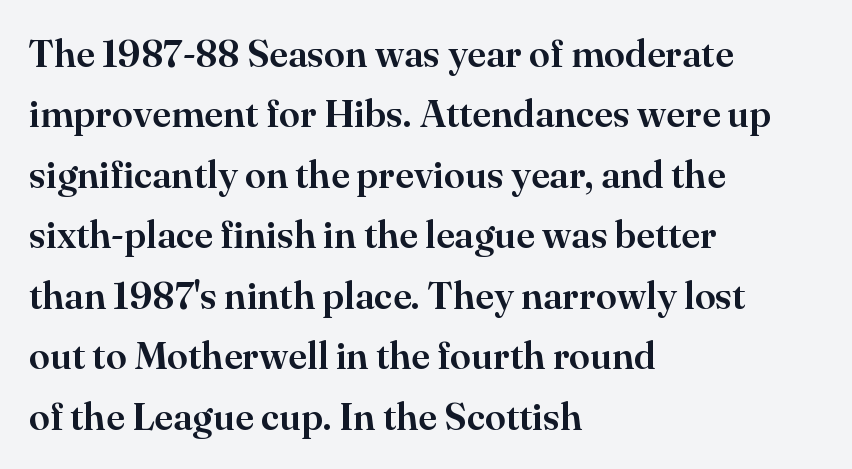
The image shows 38 px serif type, upright; set left-aligned, normal line spacing (1.59x), normal letter spacing, not underlined; high stroke contrast and a small x-height.
